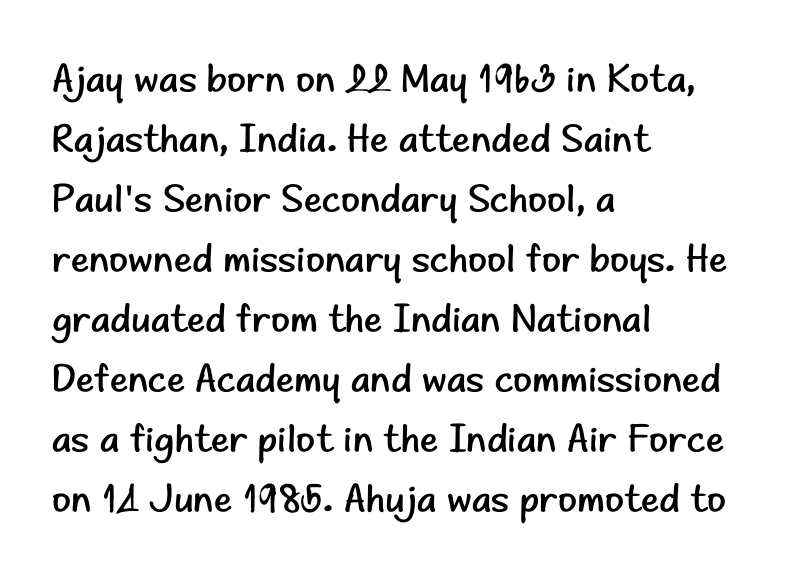
Alignment: flush left. A typesetter would label this face a sans. The horizontal fit of the characters is conventional and even. Any mark beneath the type? The region is blank. The letters stand straight up with perfectly vertical stems. Vertical spacing — default.
